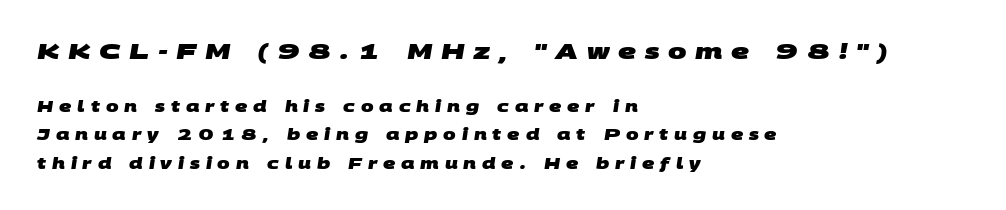
Q: Is the text bold? A: Yes.
Q: Is the text underlined? A: No.
Q: How is the paragraph aligned? A: Left-aligned.
Q: Is the spacing between letters normal or unusually wide? A: Unusually wide.
Q: Is the spacing between lines tight, normal or loose? A: Loose.
Q: Which block of text is set in a larger size, the first (top) or the second (bottom)? A: The first (top) one.
